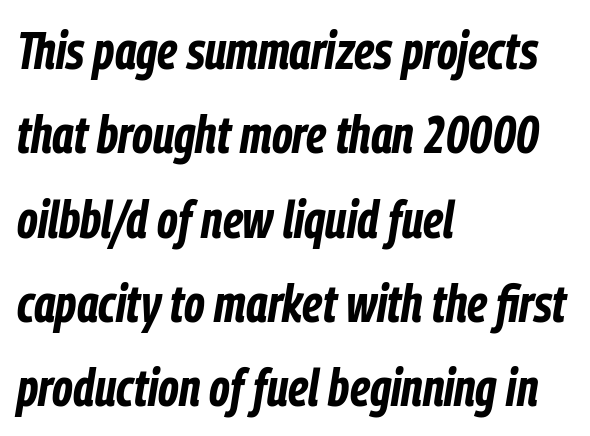
{"italic": "yes", "lean": "right", "slant_degrees": 9, "bold": "yes", "weight": "bold", "width": "condensed", "stroke_contrast": "low", "x_height": "medium", "monospaced": "no", "underline": "no", "align": "left", "line_spacing": "normal", "line_spacing_ratio": 1.59, "letter_spacing": "normal", "letter_spacing_em": 0.0, "glyph_px": 53}
